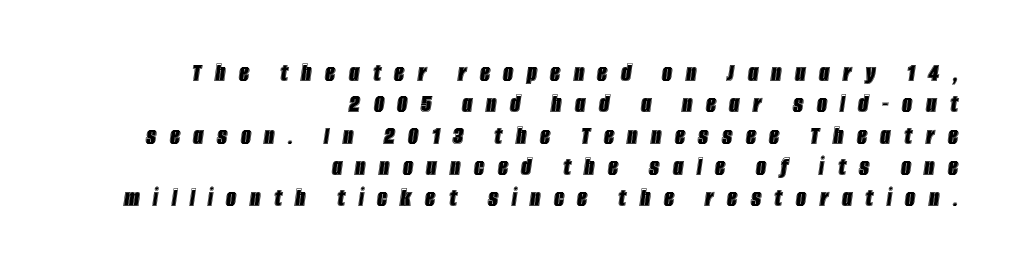
Q: Is the text italic (slanted)? A: Yes, it leans right by about 8 degrees.
Q: Is the text underlined? A: No.
Q: How is the paragraph aligned? A: Right-aligned.
Q: Is the spacing between letters normal or unusually wide? A: Unusually wide.
Q: Is the spacing between lines tight, normal or loose? A: Tight.
Q: Width (condensed, normal, or wide)? A: Condensed.
Q: x-height? A: Large.
Q: Monospaced? A: No.
